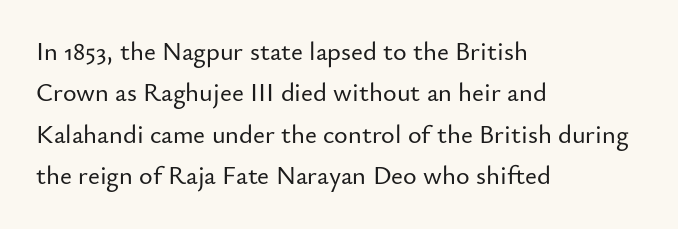
Q: Is the text italic (slanted)? A: No, it is upright.
Q: Is the text underlined? A: No.
Q: How is the paragraph aligned? A: Left-aligned.
Q: Is the spacing between letters normal or unusually wide? A: Normal.
Q: Is the spacing between lines tight, normal or loose? A: Normal.
